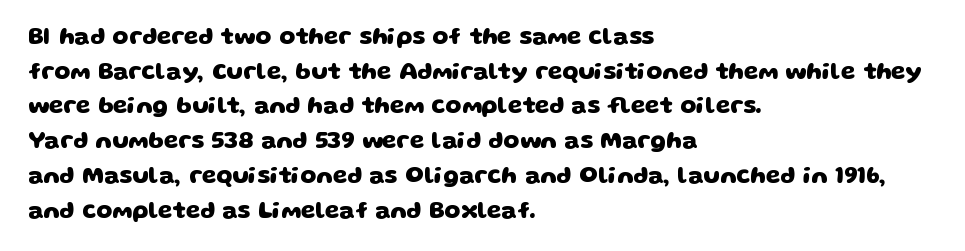
Q: Is the text bold? A: Yes.
Q: Is the text underlined? A: No.
Q: How is the paragraph aligned? A: Left-aligned.
Q: Is the spacing between letters normal or unusually wide? A: Normal.
Q: Is the spacing between lines tight, normal or loose? A: Normal.
